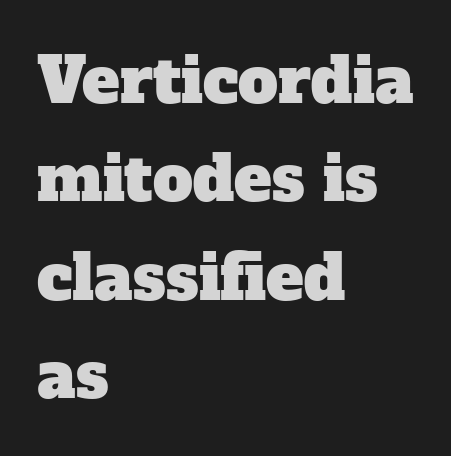
The lines sit at an ordinary, default distance from one another. The passage shown is typed in a proportional face where columns would drift. One-word summary of the alignment: left. Standard letterfit; no display-style spreading of the glyphs.
